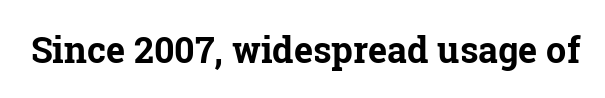
The image shows 36 px bold serif type, upright; set normal letter spacing, not underlined; low stroke contrast and a medium x-height.
